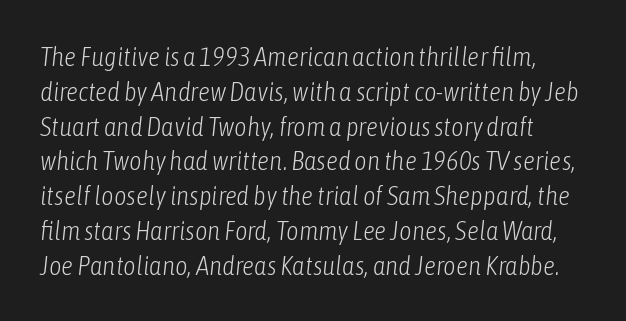
The area under the type is left untouched. If you measured baseline to baseline, you'd find a middling distance. The face looks like a standard text weight, possibly lighter. Does the lettering tilt? It does — this is italic. Default kerning and tracking; the words read as compact shapes.
